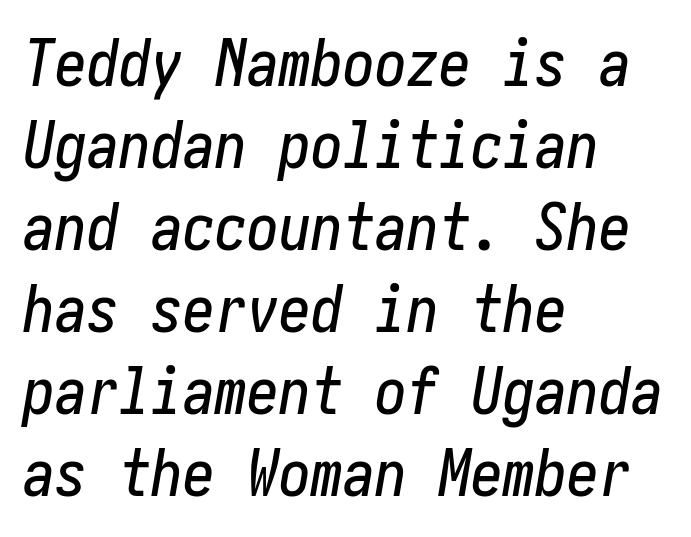
Q: Is the text italic (slanted)? A: Yes, it leans right by about 10 degrees.
Q: Is the text underlined? A: No.
Q: How is the paragraph aligned? A: Left-aligned.
Q: Is the spacing between letters normal or unusually wide? A: Normal.
Q: Is the spacing between lines tight, normal or loose? A: Normal.
Q: Width (condensed, normal, or wide)? A: Condensed.
Q: Stroke contrast? A: Low.
Q: x-height? A: Medium.
